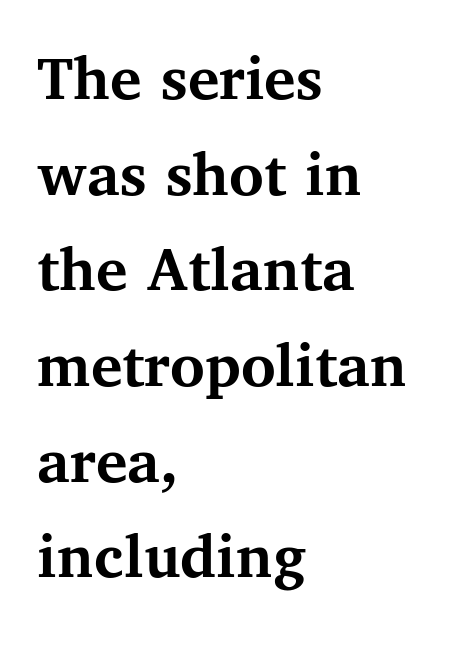
Q: Is the text bold? A: Yes.
Q: Is the text italic (slanted)? A: No, it is upright.
Q: Is the typeface a serif or a sans-serif typeface? A: Serif.
Q: Is the text underlined? A: No.
Q: How is the paragraph aligned? A: Left-aligned.
Q: Is the spacing between letters normal or unusually wide? A: Normal.
Q: Is the spacing between lines tight, normal or loose? A: Normal.
Q: Width (condensed, normal, or wide)? A: Normal.
Q: Stroke contrast? A: Medium.
Q: x-height? A: Medium.
Q: Monospaced? A: No.
